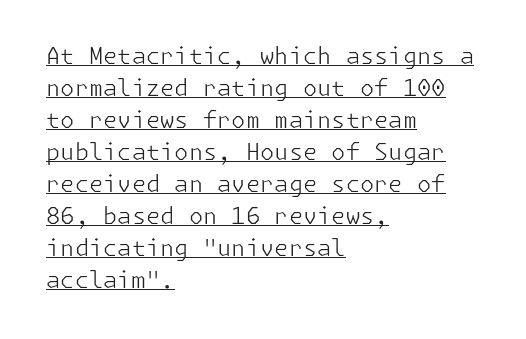
Q: Is the text bold? A: No.
Q: Is the text italic (slanted)? A: No, it is upright.
Q: Is the text underlined? A: Yes.
Q: How is the paragraph aligned? A: Left-aligned.
Q: Is the spacing between letters normal or unusually wide? A: Normal.
Q: Is the spacing between lines tight, normal or loose? A: Normal.
